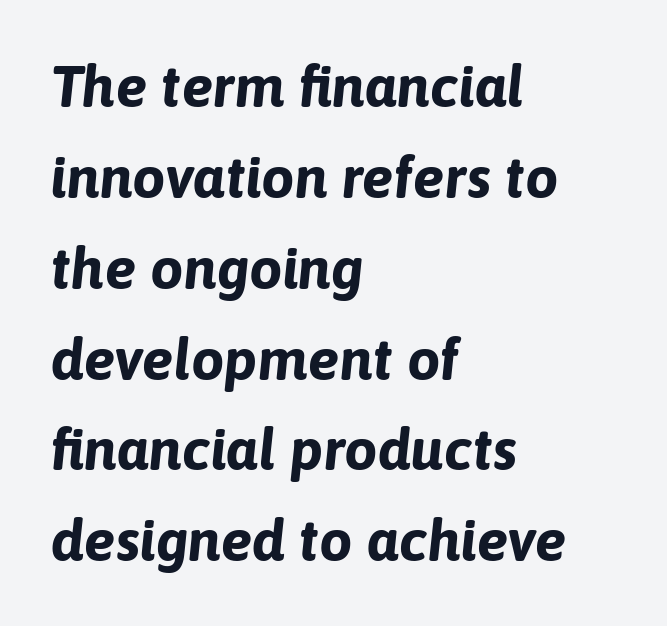
Think of a printed novel: that variable character pitch is what you see here. Every letter is thick-stroked: bold, no question. If you drew a ruler down the left edge, every line would touch it. This rendering leaves character spacing at its baseline value. The passage shown leans; its letterforms are oblique. Whoever set this chose a conventional vertical rhythm.
